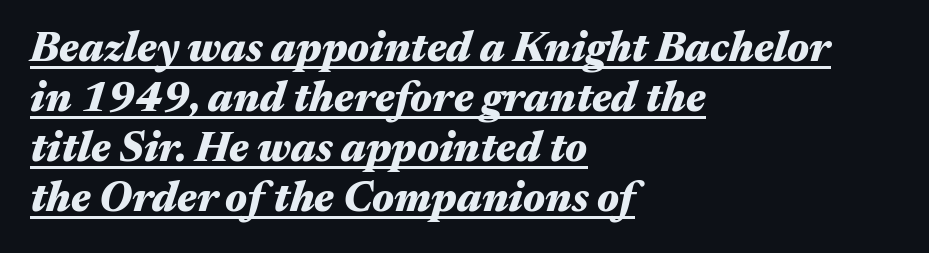
Strokes here are thick enough to call this a true bold. Where is the straight margin? On the left. Tracking value appears to be zero — textbook default spacing. Every character sits at an angle, as italics do. These lines are rendered in a variable-pitch font.
